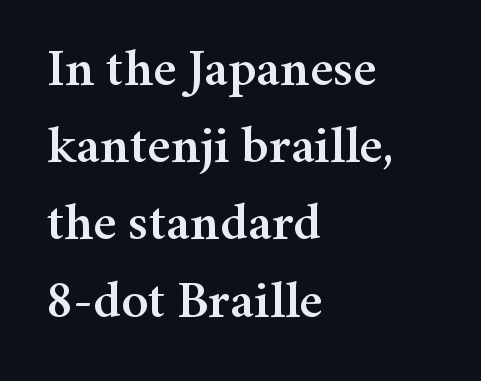
Rows of type keep a routine distance in the vertical direction. The type sits square on the baseline with zero lean. Look at the bottom of the vertical strokes: they flare into serifs here. Does extra space separate the letters? No, they use regular spacing. A classic flush-left, rag-right setting is used for this passage.
